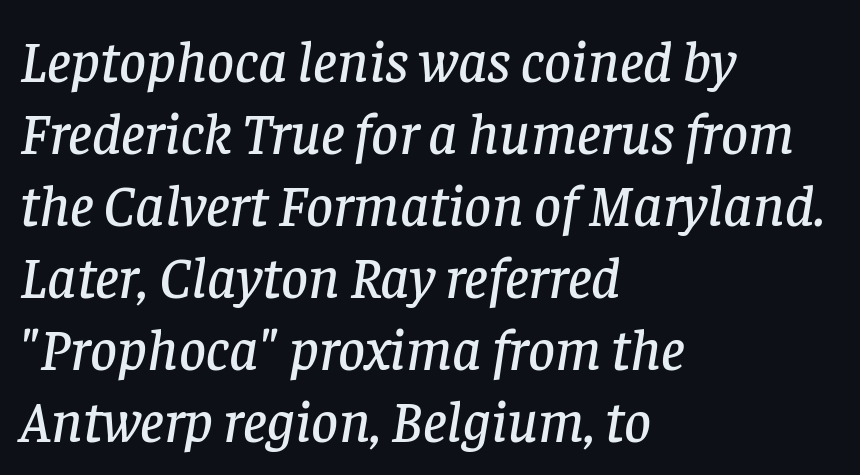
Think of a printed novel: that variable character pitch is what you see here. Emphasis-style slanted type is in use. Honestly, there is no underline to notice here at all. Letter spacing: default. The typesetter chose a ragged-right arrangement here.
